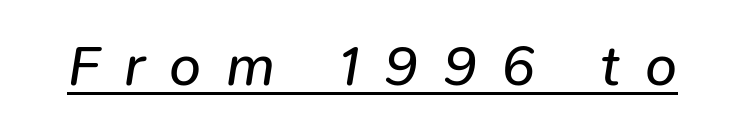
{"italic": "yes", "lean": "right", "slant_degrees": 9, "bold": "no", "weight": "regular", "width": "normal", "stroke_contrast": "low", "x_height": "medium", "monospaced": "no", "underline": "yes", "letter_spacing": "wide", "letter_spacing_em": 0.43, "glyph_px": 57}
